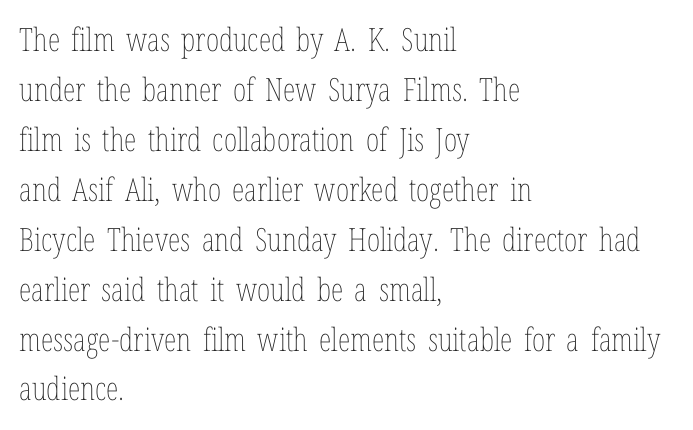
{"italic": "no", "bold": "no", "weight": "thin", "width": "condensed", "stroke_contrast": "low", "x_height": "medium", "monospaced": "no", "underline": "no", "align": "left", "line_spacing": "normal", "line_spacing_ratio": 1.56, "letter_spacing": "normal", "letter_spacing_em": 0.0, "glyph_px": 32}
